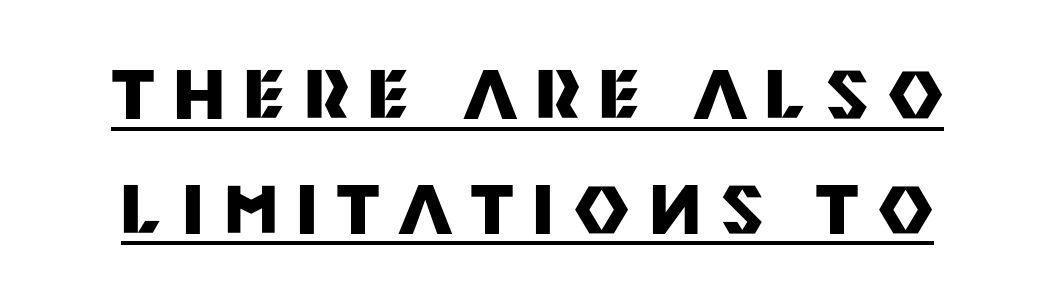
{"serif": "no", "italic": "no", "bold": "yes", "weight": "heavy", "width": "normal", "stroke_contrast": "medium", "x_height": "large", "monospaced": "no", "underline": "yes", "line_spacing_ratio": 1.71, "letter_spacing": "wide", "letter_spacing_em": 0.29, "glyph_px": 67}
